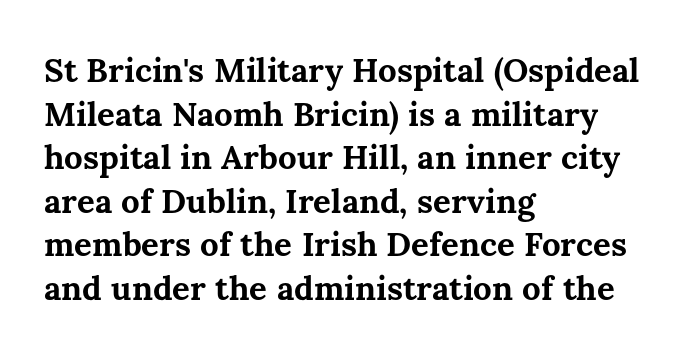
{"italic": "no", "bold": "yes", "weight": "bold", "width": "normal", "stroke_contrast": "medium", "x_height": "medium", "monospaced": "no", "underline": "no", "align": "left", "line_spacing": "normal", "line_spacing_ratio": 1.32, "letter_spacing": "normal", "letter_spacing_em": 0.0, "glyph_px": 33}
